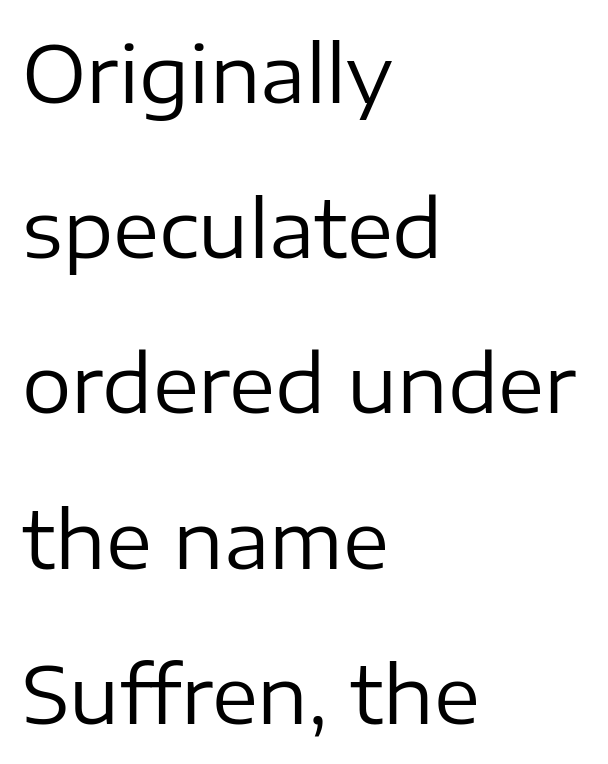
{"serif": "no", "italic": "no", "bold": "no", "weight": "regular", "width": "normal", "stroke_contrast": "low", "x_height": "medium", "monospaced": "no", "underline": "no", "align": "left", "line_spacing": "loose", "line_spacing_ratio": 1.99, "letter_spacing": "normal", "letter_spacing_em": 0.0, "glyph_px": 78}
